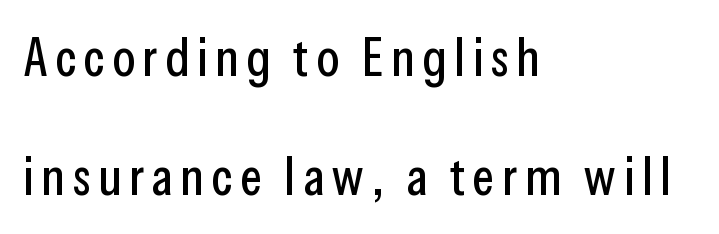
Q: Is the text italic (slanted)? A: No, it is upright.
Q: Is the typeface a serif or a sans-serif typeface? A: Sans-serif.
Q: Is the text underlined? A: No.
Q: How is the paragraph aligned? A: Left-aligned.
Q: Is the spacing between lines tight, normal or loose? A: Loose.
Q: Width (condensed, normal, or wide)? A: Condensed.
Q: Stroke contrast? A: Low.
Q: x-height? A: Medium.
Q: Monospaced? A: No.
